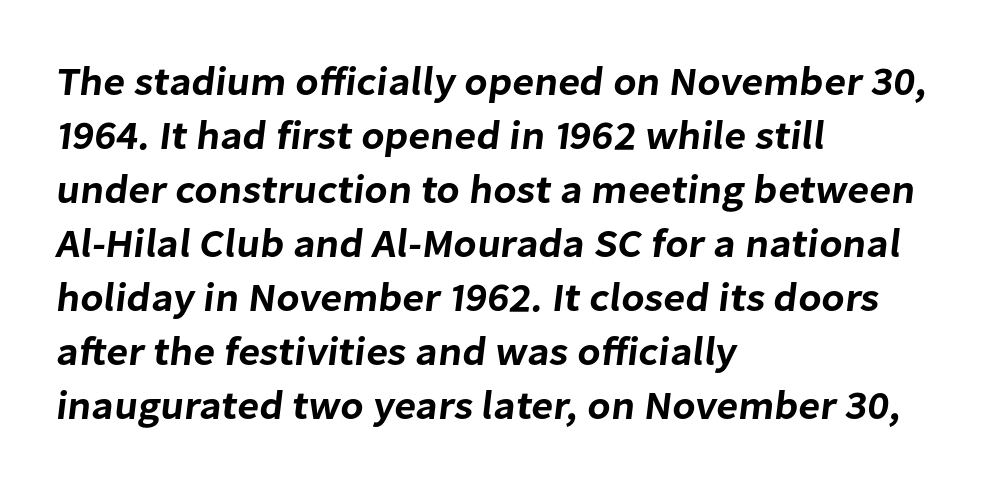
The image shows 40 px sans-serif type; set left-aligned, normal line spacing (1.35x), normal letter spacing, not underlined; low stroke contrast and a medium x-height.
